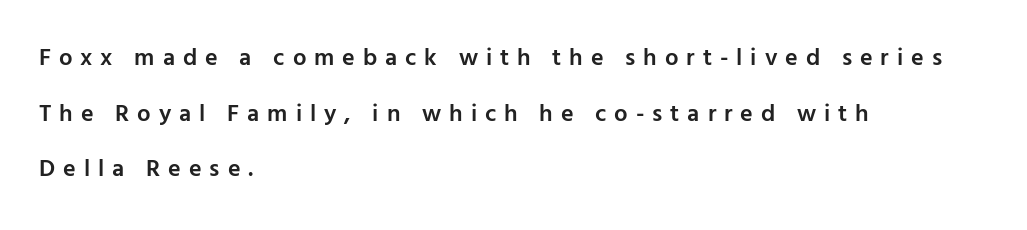
The image shows 24 px text type, upright; set left-aligned, loose line spacing (2.32x), unusually wide letter spacing (+0.33 em), not underlined.
